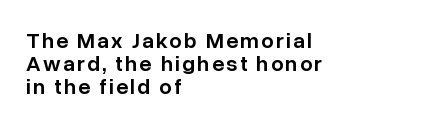
The image shows 22 px text type, upright; set left-aligned, tight line spacing (1.05x), not underlined.
